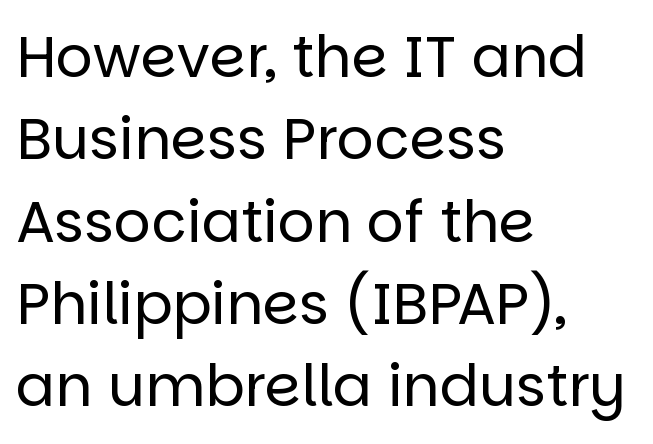
These lines are rendered in a variable-pitch font. Nothing heavy about these letters — not bold at all. A clean baseline with only descenders dipping below it. This rendering uses left alignment, leaving the right contour irregular. Honestly, the row spacing looks completely unremarkable.
